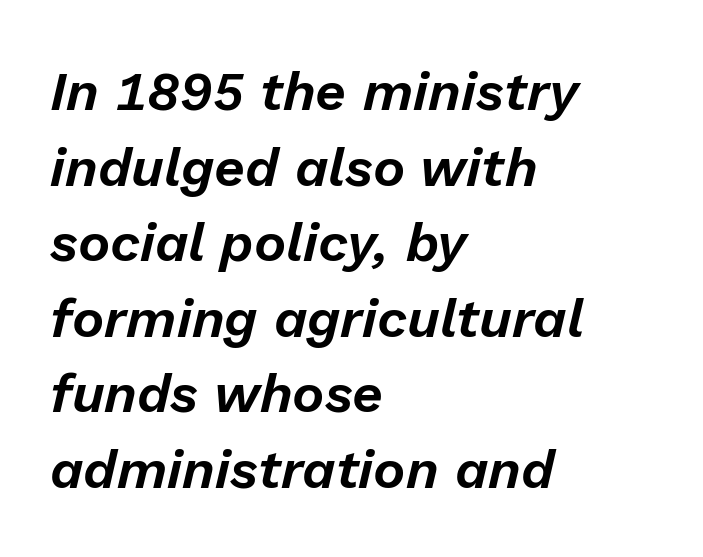
Caption: multi-line text, flush left, ragged right. Here the designer chose a conventional face with non-uniform glyph widths. The line-height multiplier appears to be the usual default. The lettering tilts uniformly, giving the passage an italic look. Standard letterfit; no display-style spreading of the glyphs. Descenders hang freely into open space.
